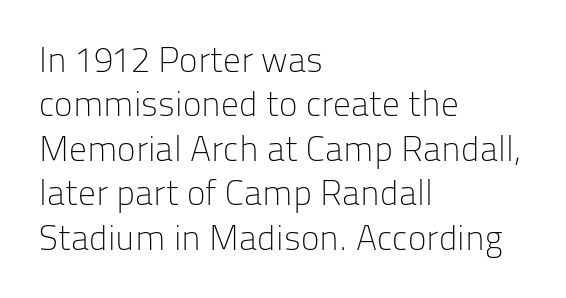
{"serif": "no", "italic": "no", "bold": "no", "weight": "light", "width": "normal", "stroke_contrast": "low", "x_height": "medium", "monospaced": "no", "underline": "no", "align": "left", "line_spacing": "normal", "line_spacing_ratio": 1.27, "letter_spacing": "normal", "letter_spacing_em": 0.0, "glyph_px": 35}
